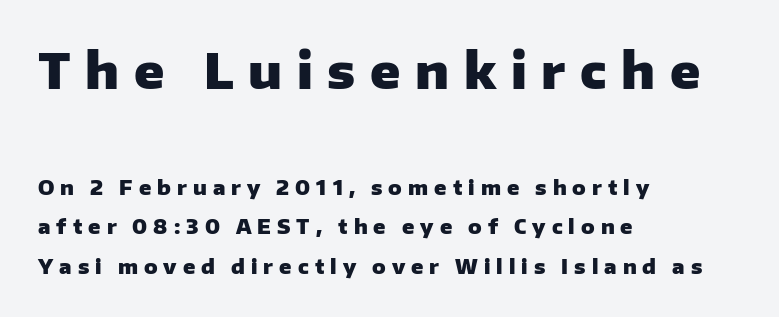
The image shows 49 px heavy sans-serif type, upright; set left-aligned, loose line spacing (1.97x), unusually wide letter spacing (+0.3 em), not underlined; the first (top) block is 2.45x larger; low stroke contrast and a medium x-height.
